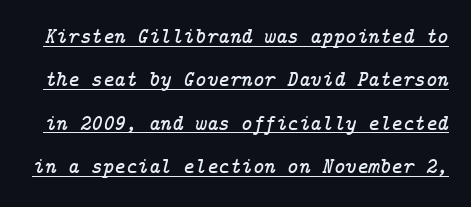
Q: Is the text italic (slanted)? A: Yes, it leans right by about 14 degrees.
Q: Is the text underlined? A: Yes.
Q: Is the spacing between letters normal or unusually wide? A: Normal.
Q: Is the spacing between lines tight, normal or loose? A: Loose.
